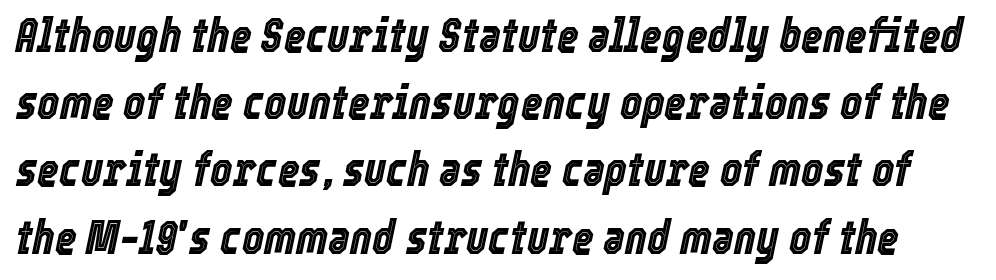
Vertical spacing — default. The passage shown has conventional tracking throughout. The whole block is typeset with a tilt. Do the characters align in a grid? No, the font is proportional. Only glyphs here, with clear space below each row.
